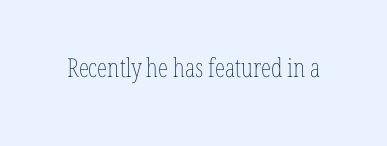
Q: Is the text bold? A: No.
Q: Is the text italic (slanted)? A: No, it is upright.
Q: Is the text underlined? A: No.
Q: Is the spacing between letters normal or unusually wide? A: Normal.
